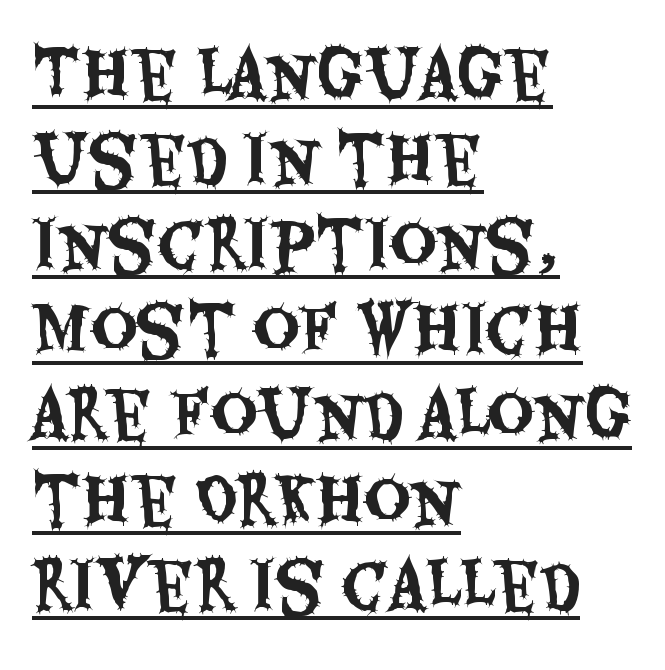
Q: Is the text italic (slanted)? A: No, it is upright.
Q: Is the typeface a serif or a sans-serif typeface? A: Sans-serif.
Q: Is the text underlined? A: Yes.
Q: How is the paragraph aligned? A: Left-aligned.
Q: Is the spacing between letters normal or unusually wide? A: Normal.
Q: Is the spacing between lines tight, normal or loose? A: Normal.
Q: Width (condensed, normal, or wide)? A: Condensed.
Q: Stroke contrast? A: Medium.
Q: x-height? A: Large.
Q: Monospaced? A: No.
